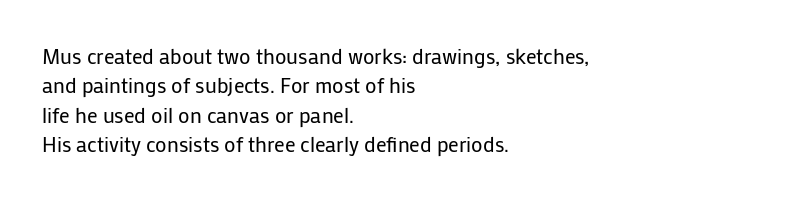
{"italic": "no", "bold": "no", "underline": "no", "align": "left", "line_spacing": "normal", "line_spacing_ratio": 1.4, "letter_spacing": "normal", "letter_spacing_em": 0.0, "glyph_px": 21}
